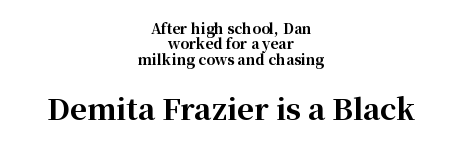
The image shows 29 px bold serif type, upright; set centered, tight line spacing (1.1x), normal letter spacing, not underlined; the second (bottom) block is 2.07x larger; high stroke contrast and a medium x-height.
